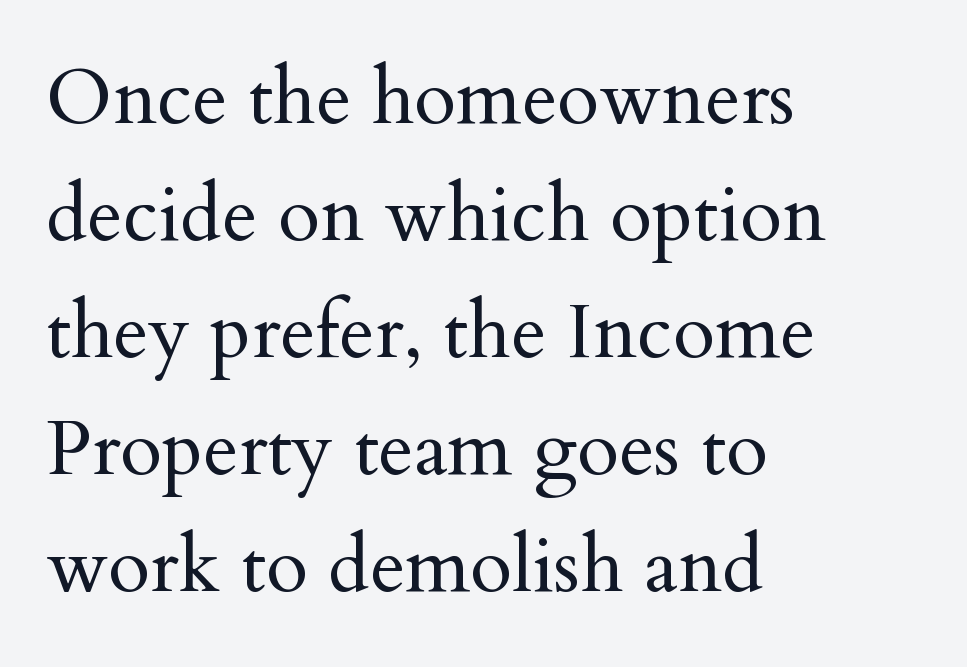
The image shows 77 px regular-weight serif type, upright; set left-aligned, normal line spacing (1.52x), normal letter spacing, not underlined; medium stroke contrast and a small x-height.
